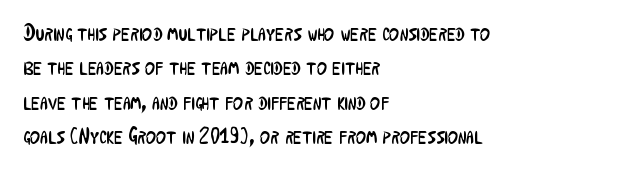
The specimen reads as upright at a glance. Is the stroke heavy? The answer is a plain regular-or-lighter. Clear beneath every line of the passage. Notice how descenders clear the ascenders below comfortably — that's standard leading.
